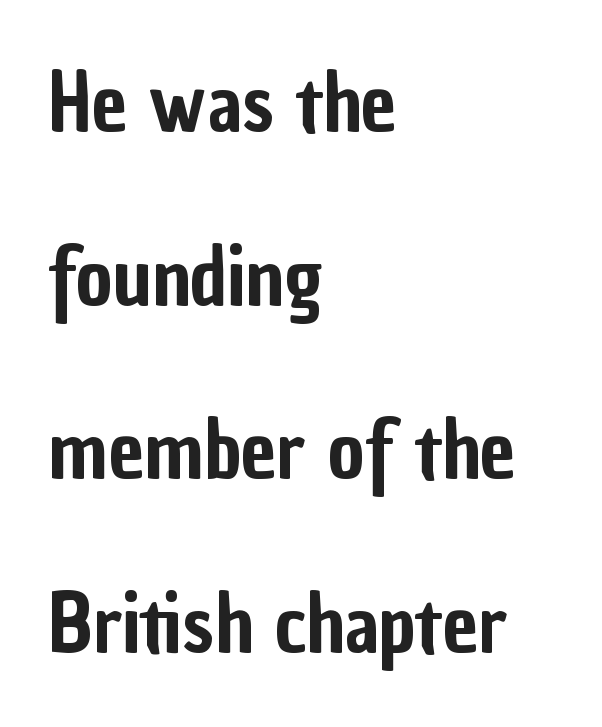
{"serif": "no", "italic": "no", "width": "condensed", "stroke_contrast": "low", "x_height": "medium", "monospaced": "no", "underline": "no", "align": "left", "line_spacing": "loose", "line_spacing_ratio": 2.17, "letter_spacing": "normal", "letter_spacing_em": 0.0, "glyph_px": 80}
